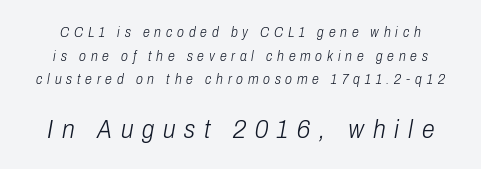
Q: Is the text bold? A: No.
Q: Is the text italic (slanted)? A: Yes, it leans right by about 10 degrees.
Q: Is the text underlined? A: No.
Q: Is the spacing between letters normal or unusually wide? A: Unusually wide.
Q: Is the spacing between lines tight, normal or loose? A: Normal.
Q: Which block of text is set in a larger size, the first (top) or the second (bottom)? A: The second (bottom) one.
